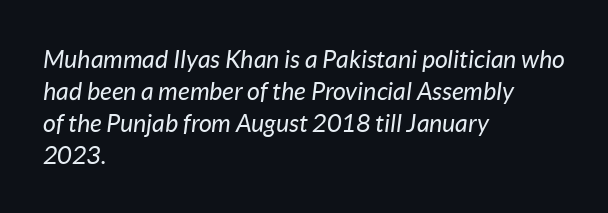
The image shows 25 px text type, italic (leaning right); set left-aligned, normal line spacing (1.28x), normal letter spacing, not underlined.
